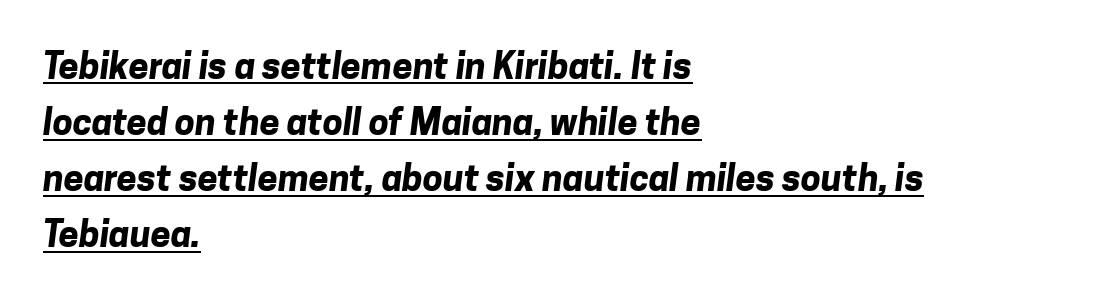
The image shows 36 px bold sans-serif type; set left-aligned, normal line spacing (1.56x), normal letter spacing, underlined; low stroke contrast and a medium x-height.
